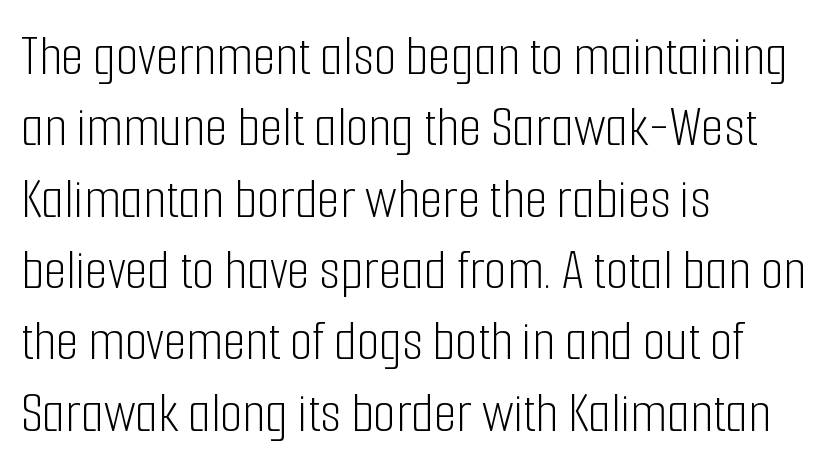
{"serif": "no", "italic": "no", "bold": "no", "weight": "light", "width": "condensed", "stroke_contrast": "low", "x_height": "medium", "monospaced": "no", "underline": "no", "align": "left", "line_spacing_ratio": 1.23, "letter_spacing": "normal", "letter_spacing_em": 0.0, "glyph_px": 58}
